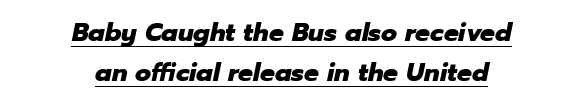
The leading is moderate, giving the passage an even texture. Thick stems and heavy bowls — unmistakably bold. A continuous stroke trails under the words, as in a hyperlink. Leftover space on each line is divided equally before and after the words. The letters sit at their default tracking, neither squeezed nor spread. The font's italic variant was chosen for this text.
